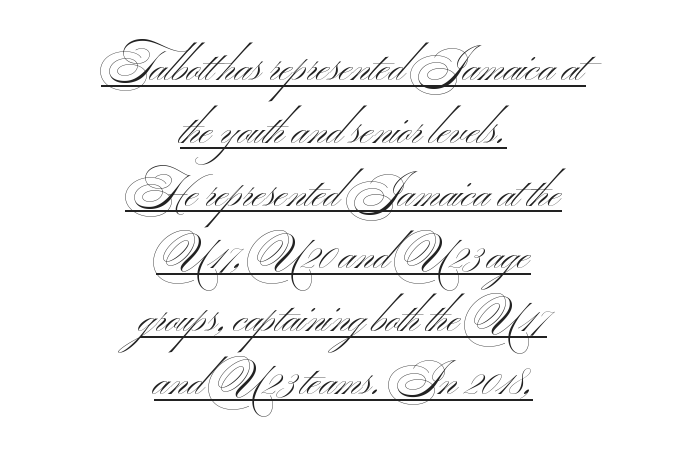
These lines are centered, leaving both edges ragged. These characters rest on top of a visible drawn line. No extra ink here — the face is not bold. Serif or sans? Sans — the stroke terminals are bare. The passage shown has conventional tracking throughout. Looks like regular typesetting: each glyph gets only the width it needs.
